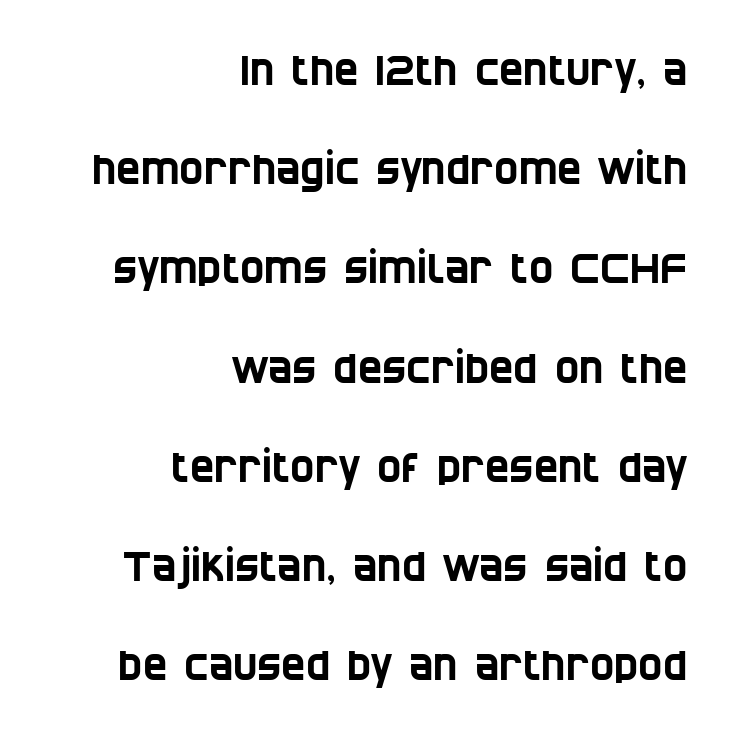
The image shows 41 px condensed sans-serif type; set right-aligned, loose line spacing (2.42x), normal letter spacing, not underlined; low stroke contrast and a large x-height.
